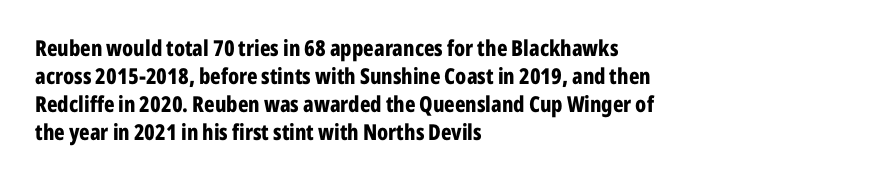
Q: Is the text bold? A: Yes.
Q: Is the text italic (slanted)? A: No, it is upright.
Q: Is the text underlined? A: No.
Q: How is the paragraph aligned? A: Left-aligned.
Q: Is the spacing between letters normal or unusually wide? A: Normal.
Q: Is the spacing between lines tight, normal or loose? A: Normal.
